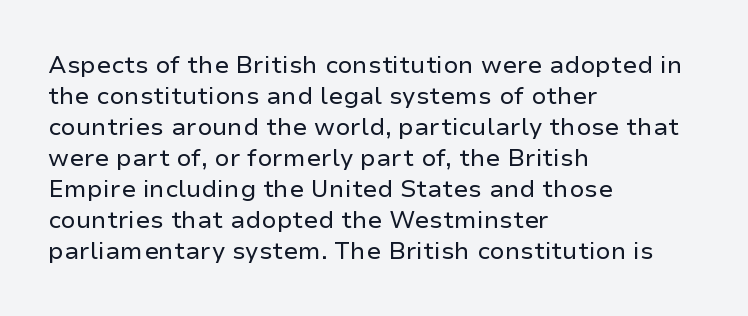
The image shows 24 px text type, upright; set left-aligned, normal line spacing (1.29x), normal letter spacing, not underlined.
